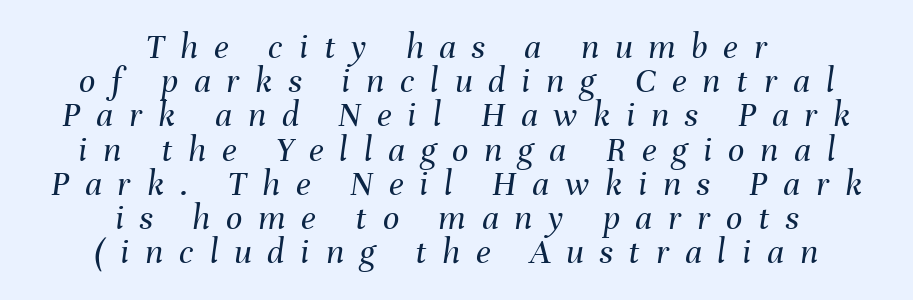
Q: Is the text bold? A: No.
Q: Is the text italic (slanted)? A: Yes, it leans right by about 8 degrees.
Q: Is the text underlined? A: No.
Q: How is the paragraph aligned? A: Centered.
Q: Is the spacing between letters normal or unusually wide? A: Unusually wide.
Q: Is the spacing between lines tight, normal or loose? A: Tight.
Q: Width (condensed, normal, or wide)? A: Normal.
Q: Stroke contrast? A: Medium.
Q: x-height? A: Medium.
Q: Monospaced? A: No.
